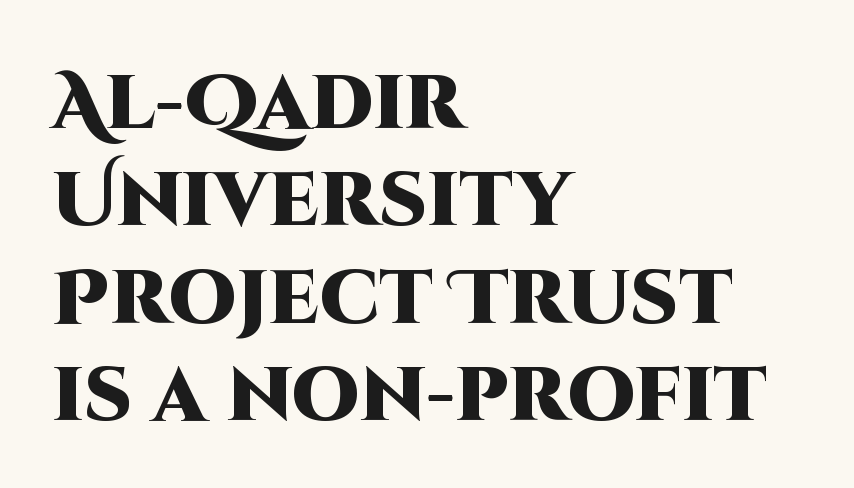
The image shows 76 px heavy sans-serif type, upright; set left-aligned, normal line spacing (1.28x), normal letter spacing, not underlined; high stroke contrast and a large x-height.
